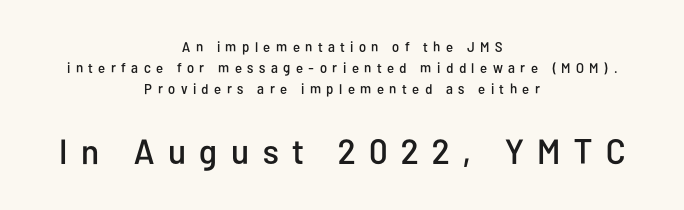
The image shows 35 px condensed sans-serif type, upright; set centered, normal line spacing (1.51x), unusually wide letter spacing (+0.39 em), not underlined; the second (bottom) block is 2.5x larger; low stroke contrast and a medium x-height.
